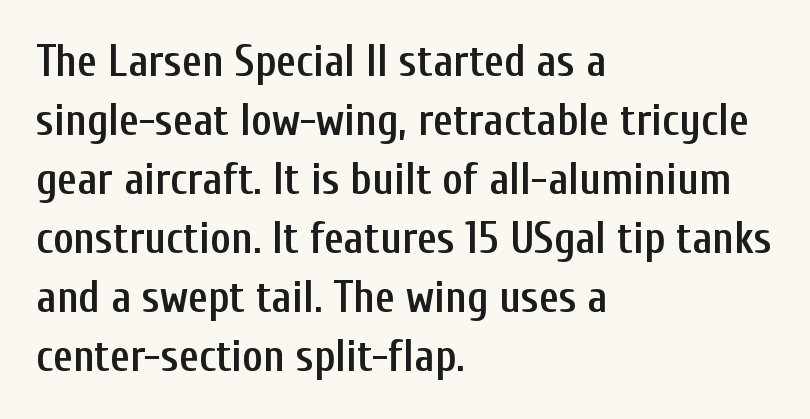
The image shows 44 px semibold, condensed sans-serif type, upright; set left-aligned, normal line spacing (1.34x), normal letter spacing, not underlined; low stroke contrast and a medium x-height.
